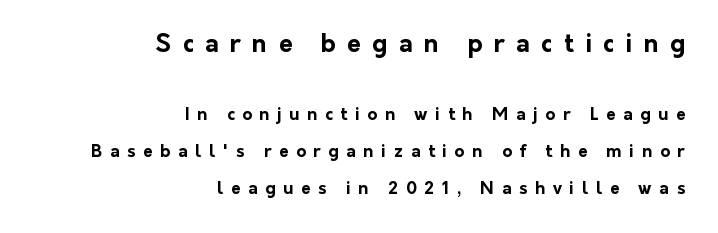
Q: Is the text bold? A: Yes.
Q: Is the text italic (slanted)? A: No, it is upright.
Q: Is the text underlined? A: No.
Q: How is the paragraph aligned? A: Right-aligned.
Q: Is the spacing between letters normal or unusually wide? A: Unusually wide.
Q: Is the spacing between lines tight, normal or loose? A: Loose.
Q: Which block of text is set in a larger size, the first (top) or the second (bottom)? A: The first (top) one.
